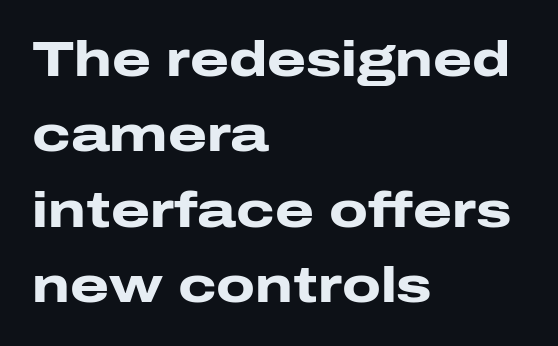
{"serif": "no", "italic": "no", "bold": "yes", "weight": "heavy", "width": "wide", "stroke_contrast": "low", "x_height": "medium", "monospaced": "no", "underline": "no", "align": "left", "line_spacing": "normal", "line_spacing_ratio": 1.51, "letter_spacing": "normal", "letter_spacing_em": 0.0, "glyph_px": 50}
